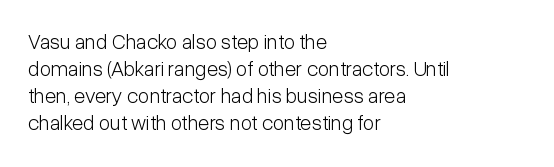
Q: Is the text bold? A: No.
Q: Is the text italic (slanted)? A: No, it is upright.
Q: Is the text underlined? A: No.
Q: How is the paragraph aligned? A: Left-aligned.
Q: Is the spacing between letters normal or unusually wide? A: Normal.
Q: Is the spacing between lines tight, normal or loose? A: Normal.
